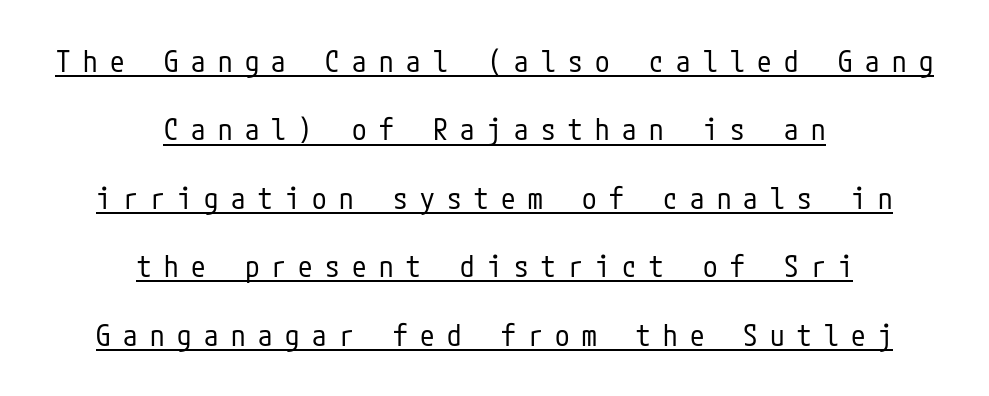
Q: Is the text bold? A: No.
Q: Is the text italic (slanted)? A: No, it is upright.
Q: Is the typeface a serif or a sans-serif typeface? A: Sans-serif.
Q: Is the text underlined? A: Yes.
Q: How is the paragraph aligned? A: Centered.
Q: Is the spacing between letters normal or unusually wide? A: Unusually wide.
Q: Is the spacing between lines tight, normal or loose? A: Loose.
Q: Width (condensed, normal, or wide)? A: Condensed.
Q: Stroke contrast? A: Low.
Q: x-height? A: Medium.
